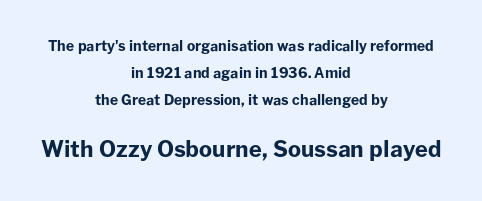
Ascenders rise straight up at ninety degrees. Only glyphs here, with clear space below each row. The lines are quadded center. Each word holds together tightly as a unit, with standard inter-letter gaps. The block sitting lower on the canvas is the one with enlarged characters.
